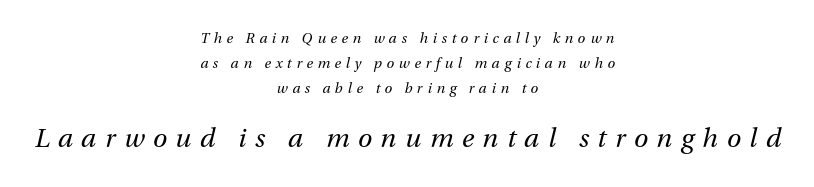
The characters are drawn with everyday or finer stroke widths. The gap between lines stays unmarked. The lettering tilts uniformly, giving the passage an italic look. The tracking jumps out immediately: characters are airy and widely separated. Line starts and ends both wander, symmetrically.
